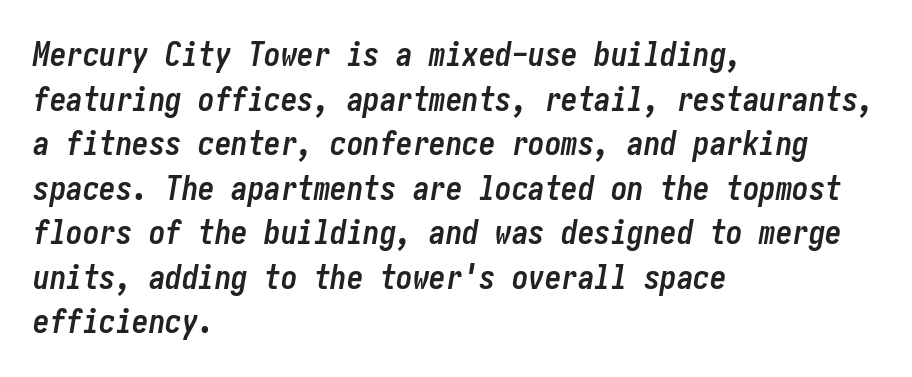
Q: Is the text bold? A: Yes.
Q: Is the text italic (slanted)? A: Yes, it leans right by about 10 degrees.
Q: Is the text underlined? A: No.
Q: How is the paragraph aligned? A: Left-aligned.
Q: Is the spacing between letters normal or unusually wide? A: Normal.
Q: Is the spacing between lines tight, normal or loose? A: Normal.
Q: Width (condensed, normal, or wide)? A: Condensed.
Q: Stroke contrast? A: Low.
Q: x-height? A: Medium.
